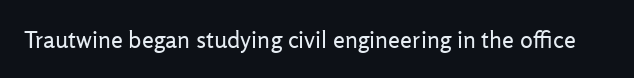
Only glyphs here, with clear space below each row. Notice how the stems are strictly vertical — no italics here. Between one letter and the next there's only the usual sliver of space. Is this a heavy cut? Hardly; it is regular or lighter.
